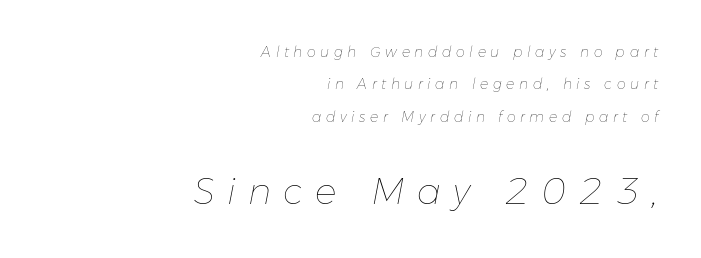
The image shows 36 px thin type, italic (leaning right); set right-aligned, loose line spacing (2.32x), unusually wide letter spacing (+0.33 em), not underlined; the second (bottom) block is 2.57x larger; low stroke contrast and a medium x-height.
